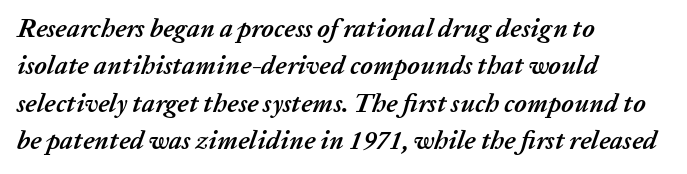
The strokes are fattened all the way to bold. Typeset ragged right — the left edge is the straight one. This sample keeps an unexceptional amount of space between lines. Letters rest on an invisible, unmarked baseline. The passage shown leans; its letterforms are oblique. The letterforms sit shoulder to shoulder at normal distance.
